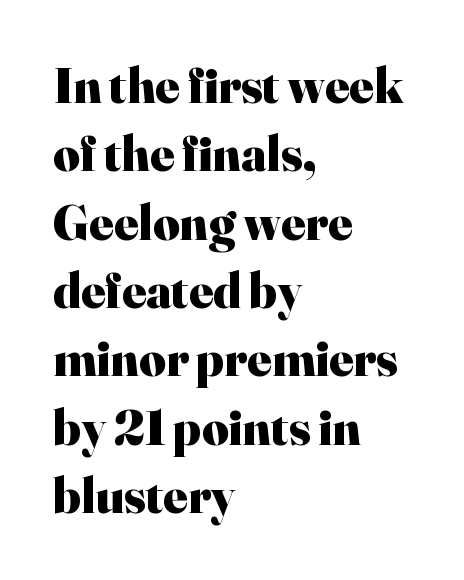
The letters advance in unequal steps, a hallmark of proportional type. Vertical strokes here are truly vertical. Interline gaps are of average width in this sample. Does the weight exceed regular? Yes, all the way to bold. Does the copy run flush right? No — it runs flush left.
